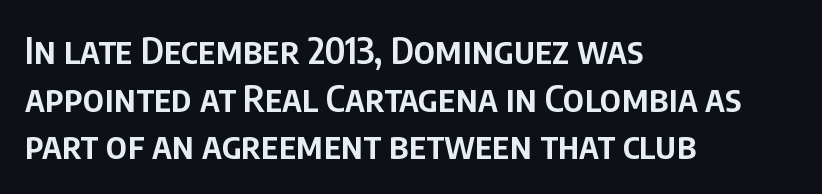
The image shows 37 px semibold, condensed sans-serif type, upright; set left-aligned, normal line spacing (1.29x), normal letter spacing, not underlined; low stroke contrast and a large x-height.
